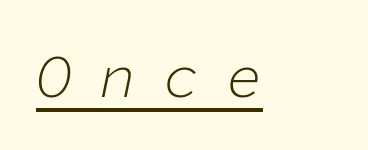
Q: Is the text bold? A: No.
Q: Is the text italic (slanted)? A: Yes, it leans right by about 11 degrees.
Q: Is the text underlined? A: Yes.
Q: Is the spacing between letters normal or unusually wide? A: Unusually wide.
Q: Width (condensed, normal, or wide)? A: Normal.
Q: Stroke contrast? A: Low.
Q: x-height? A: Medium.
Q: Monospaced? A: Yes.
